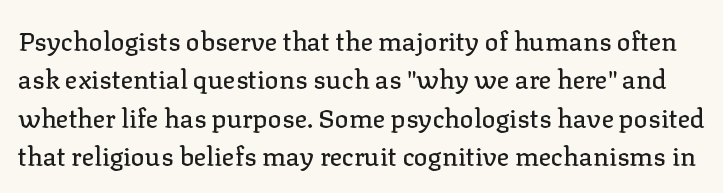
Q: Is the text italic (slanted)? A: No, it is upright.
Q: Is the text underlined? A: No.
Q: Is the spacing between letters normal or unusually wide? A: Normal.
Q: Is the spacing between lines tight, normal or loose? A: Normal.
